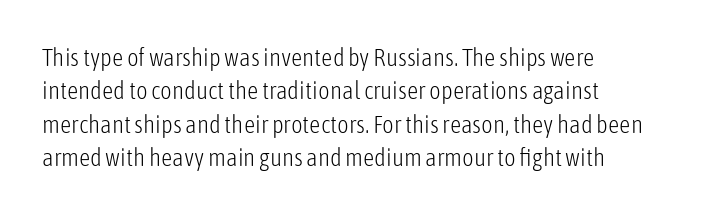
{"italic": "no", "bold": "no", "underline": "no", "align": "left", "line_spacing": "normal", "line_spacing_ratio": 1.34, "letter_spacing": "normal", "letter_spacing_em": 0.0, "glyph_px": 25}
